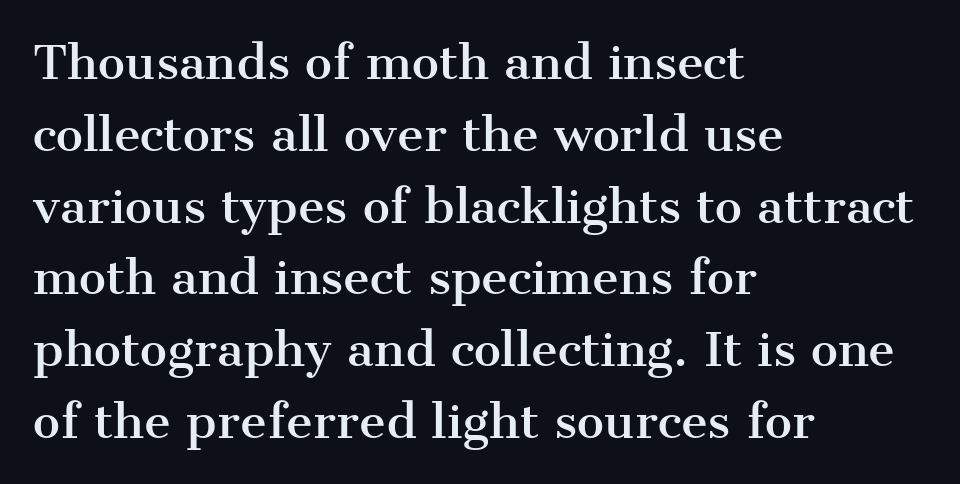
The font's upright variant was chosen for this text. Successive baselines arrive at the customary interval. Left-aligned paragraph, ragged on the right. Short note: letters normally spaced. Each letter keeps its own natural width here, so spacing adapts to shape. In terms of letterform style, serifs are clearly present.
